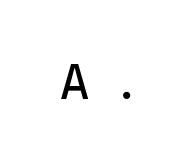
The image shows 50 px regular-weight sans-serif type, upright; set unusually wide letter spacing (+0.45 em), not underlined; low stroke contrast and a medium x-height.
